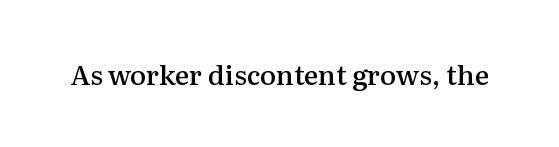
{"italic": "no", "bold": "semi", "underline": "no", "letter_spacing": "normal", "letter_spacing_em": 0.0, "glyph_px": 27}
